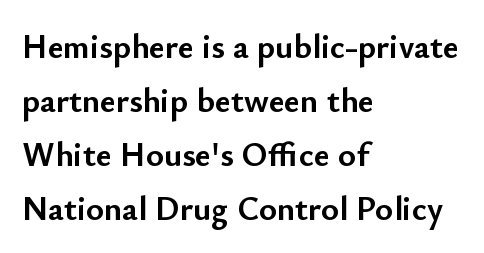
Every letter is thick-stroked: bold, no question. This sample uses an upright cut, with every glyph sitting square on the baseline. Descenders are the only things crossing below the line. The passage shown stacks its lines at a standard gap. The characters display no serif detailing; their extremities are plain. Tracking here is standard; glyphs follow each other at the usual distance.
